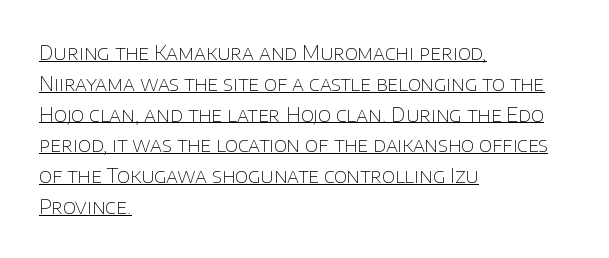
The image shows 20 px text type, upright; set left-aligned, normal line spacing (1.54x), normal letter spacing, underlined.
